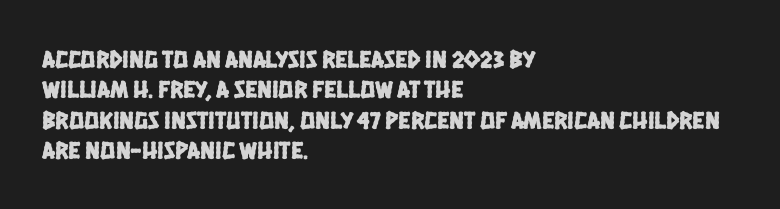
Caption: standard tracking, unaltered. Layout note: lines flush left. Beneath every word, the page is bare.
